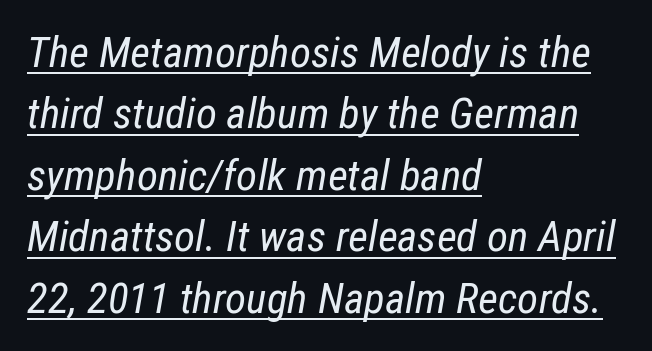
{"italic": "yes", "lean": "right", "slant_degrees": 12, "bold": "no", "weight": "regular", "width": "condensed", "stroke_contrast": "low", "x_height": "medium", "monospaced": "no", "underline": "yes", "align": "left", "line_spacing": "normal", "line_spacing_ratio": 1.43, "letter_spacing": "normal", "letter_spacing_em": 0.0, "glyph_px": 43}
